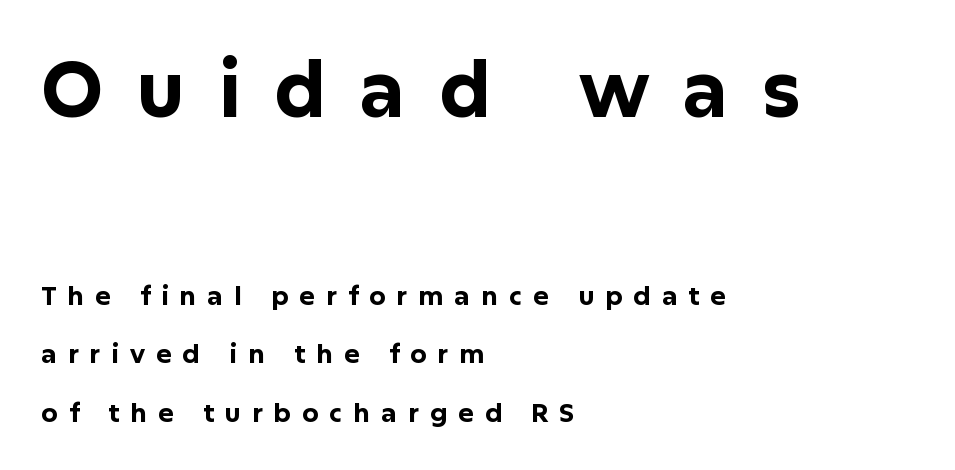
The image shows 78 px bold sans-serif type, upright; set left-aligned, loose line spacing (2.25x), unusually wide letter spacing (+0.42 em), not underlined; the first (top) block is 3.0x larger; low stroke contrast and a medium x-height.
